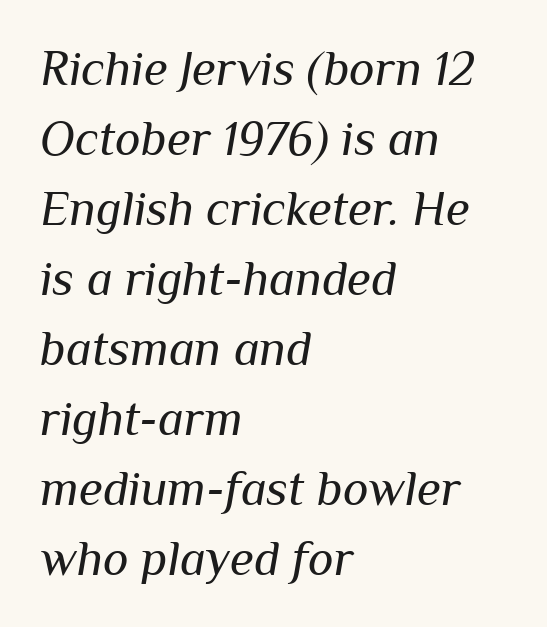
{"italic": "yes", "lean": "right", "slant_degrees": 10, "bold": "no", "weight": "regular", "width": "normal", "stroke_contrast": "medium", "x_height": "medium", "monospaced": "no", "underline": "no", "align": "left", "line_spacing": "normal", "line_spacing_ratio": 1.43, "letter_spacing": "normal", "letter_spacing_em": 0.0, "glyph_px": 49}
